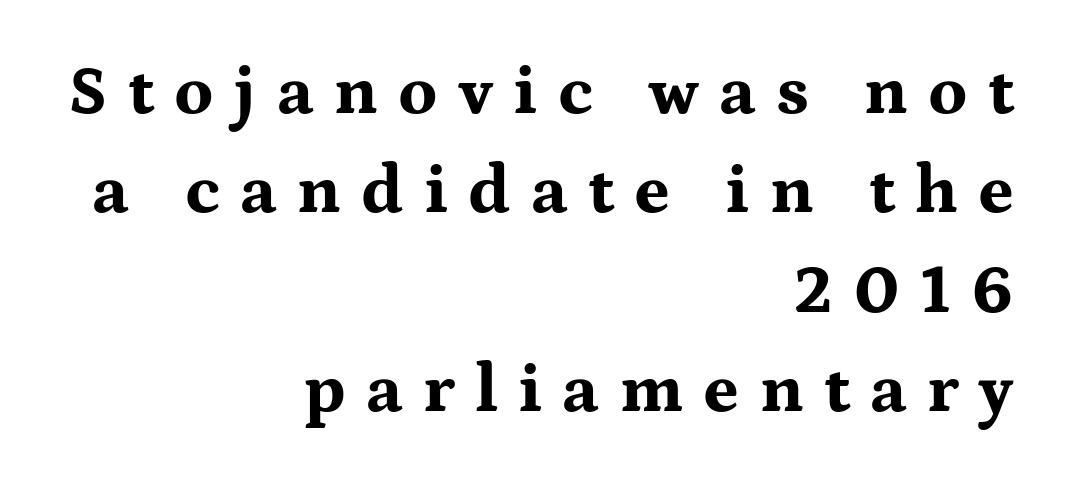
{"serif": "yes", "italic": "no", "bold": "yes", "weight": "bold", "width": "wide", "stroke_contrast": "medium", "x_height": "medium", "monospaced": "no", "underline": "no", "align": "right", "line_spacing": "normal", "line_spacing_ratio": 1.44, "letter_spacing": "wide", "letter_spacing_em": 0.29, "glyph_px": 69}
